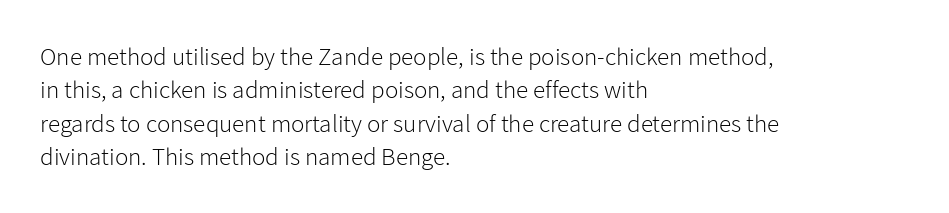
{"italic": "no", "bold": "no", "underline": "no", "align": "left", "line_spacing": "normal", "line_spacing_ratio": 1.34, "letter_spacing": "normal", "letter_spacing_em": 0.0, "glyph_px": 25}
